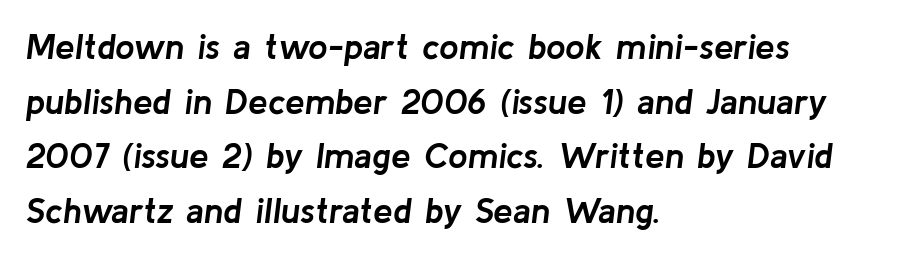
In terms of weight, the rendering is a true, heavy bold. The leading is moderate, giving the passage an even texture. Casual observation: everything's shoved over to the left. Check under the words: just untouched page.
